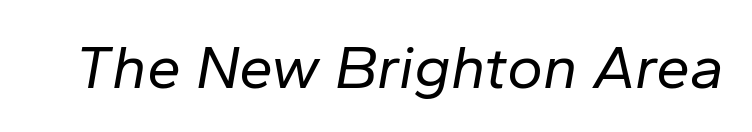
Q: Is the text bold? A: No.
Q: Is the text italic (slanted)? A: Yes, it leans right by about 10 degrees.
Q: Is the text underlined? A: No.
Q: Is the spacing between letters normal or unusually wide? A: Normal.
Q: Width (condensed, normal, or wide)? A: Normal.
Q: Stroke contrast? A: Low.
Q: x-height? A: Medium.
Q: Monospaced? A: No.
